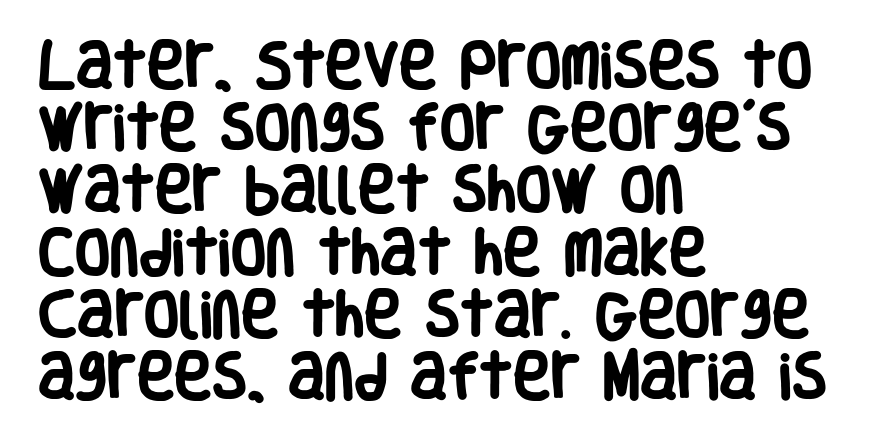
The image shows 51 px heavy, condensed sans-serif type, upright; set left-aligned, line spacing 1.22x, normal letter spacing, not underlined; low stroke contrast and a large x-height.
